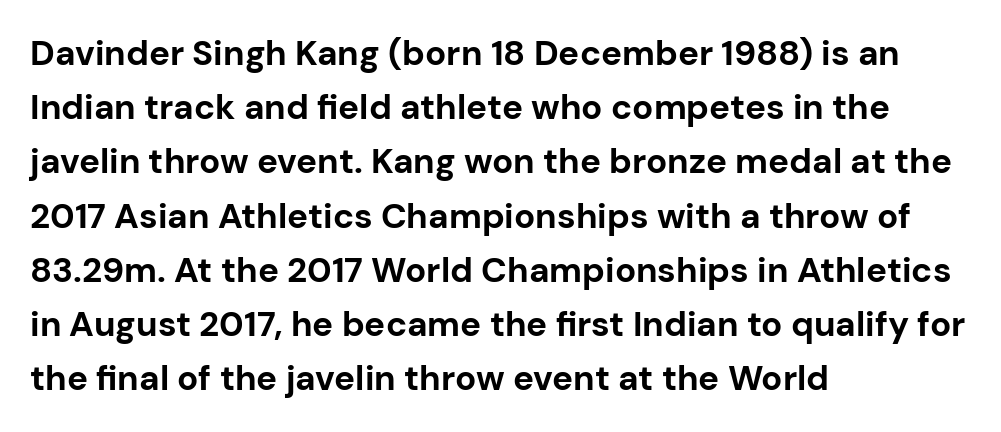
A typesetter would label this face a sans. Is the block centered? No — it sits flush against the left margin. Typographic density is high because the face is bold. Is the letter spacing exaggerated? No — it looks like the ordinary default. Lines of text with bare space underneath. You could not count columns in this text — the font is proportionally spaced.
